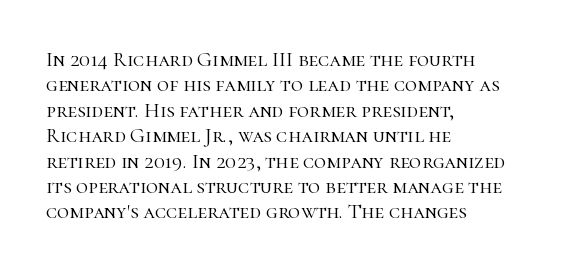
Q: Is the text bold? A: No.
Q: Is the text italic (slanted)? A: No, it is upright.
Q: Is the text underlined? A: No.
Q: How is the paragraph aligned? A: Left-aligned.
Q: Is the spacing between letters normal or unusually wide? A: Normal.
